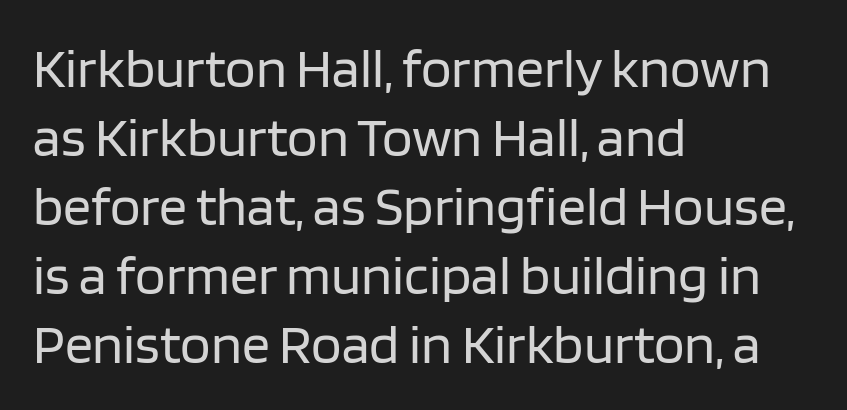
The image shows 56 px regular-weight sans-serif type, upright; set left-aligned, line spacing 1.23x, normal letter spacing, not underlined; low stroke contrast and a large x-height.
